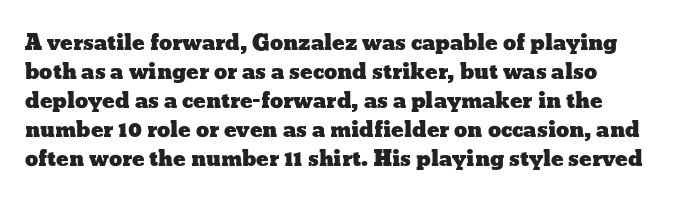
Q: Is the text italic (slanted)? A: No, it is upright.
Q: Is the text underlined? A: No.
Q: How is the paragraph aligned? A: Left-aligned.
Q: Is the spacing between letters normal or unusually wide? A: Normal.
Q: Is the spacing between lines tight, normal or loose? A: Normal.
